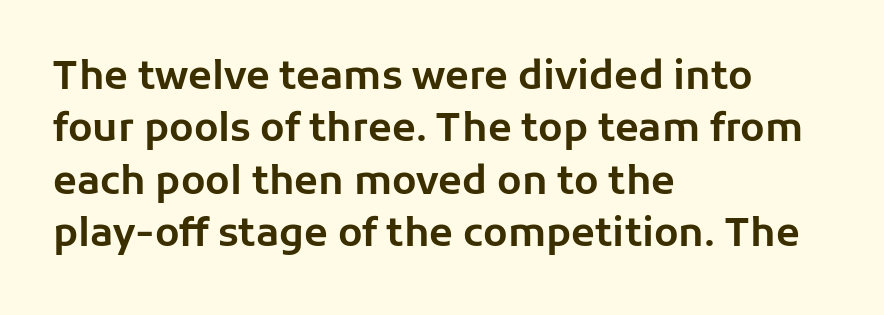
Q: Is the text italic (slanted)? A: No, it is upright.
Q: Is the typeface a serif or a sans-serif typeface? A: Sans-serif.
Q: Is the text underlined? A: No.
Q: How is the paragraph aligned? A: Left-aligned.
Q: Is the spacing between letters normal or unusually wide? A: Normal.
Q: Is the spacing between lines tight, normal or loose? A: Normal.
Q: Width (condensed, normal, or wide)? A: Normal.
Q: Stroke contrast? A: Low.
Q: x-height? A: Medium.
Q: Monospaced? A: No.
